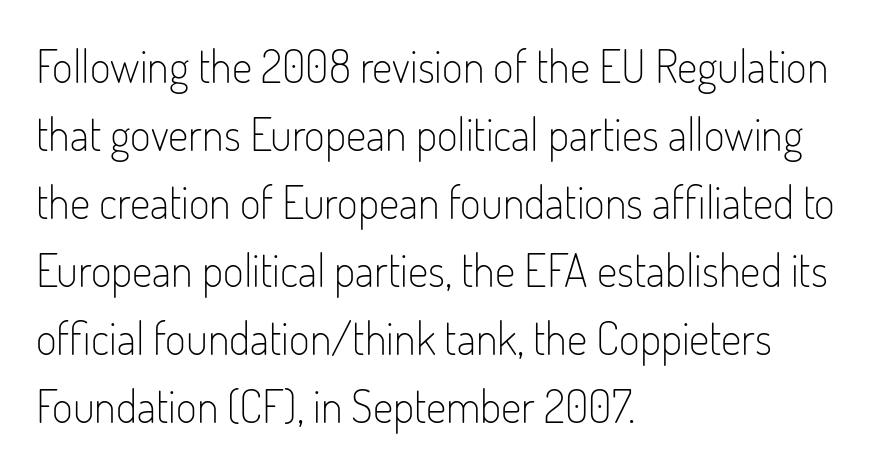
The image shows 45 px light, condensed sans-serif type, upright; set left-aligned, normal line spacing (1.51x), normal letter spacing, not underlined; low stroke contrast and a small x-height.
